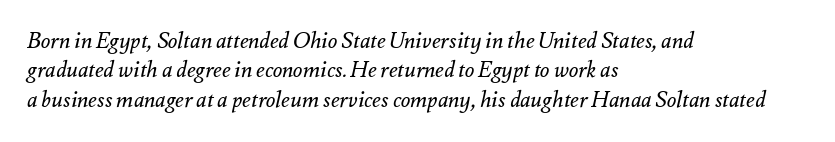
The image shows 22 px text type, italic (leaning right); set left-aligned, normal line spacing (1.33x), normal letter spacing, not underlined.
